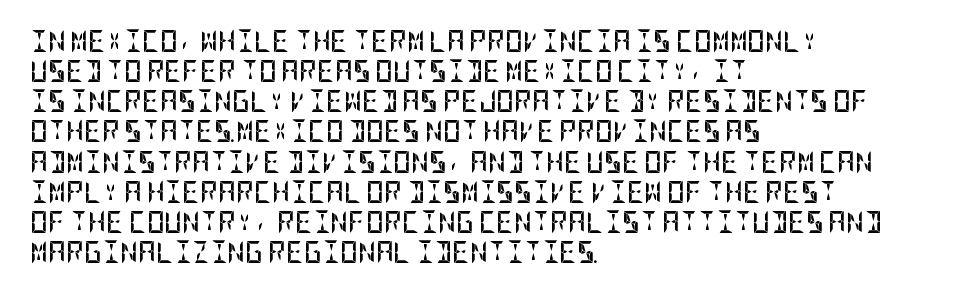
{"italic": "no", "bold": "yes", "underline": "no", "align": "left", "line_spacing": "normal", "line_spacing_ratio": 1.37, "letter_spacing": "normal", "letter_spacing_em": 0.0, "glyph_px": 22}
